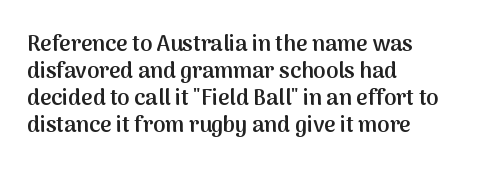
The image shows 22 px text type, upright; set left-aligned, line spacing 1.23x, normal letter spacing, not underlined.
